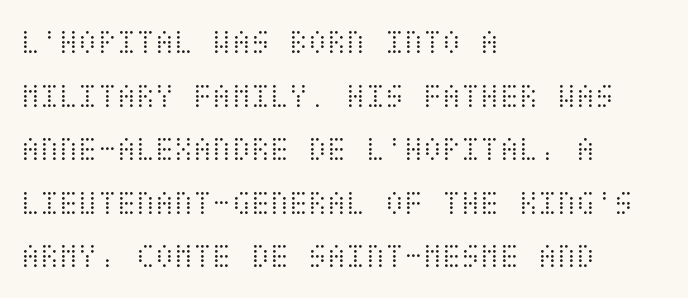
The image shows 35 px light, condensed type, upright; set left-aligned, normal line spacing (1.53x), normal letter spacing, not underlined; medium stroke contrast and a large x-height.
